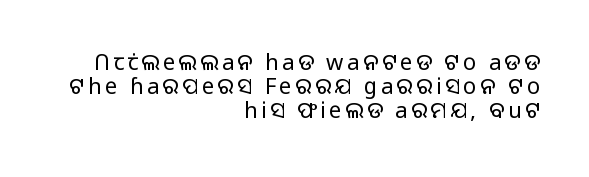
Q: Is the text bold? A: No.
Q: Is the text italic (slanted)? A: No, it is upright.
Q: Is the text underlined? A: No.
Q: How is the paragraph aligned? A: Right-aligned.
Q: Is the spacing between lines tight, normal or loose? A: Tight.
